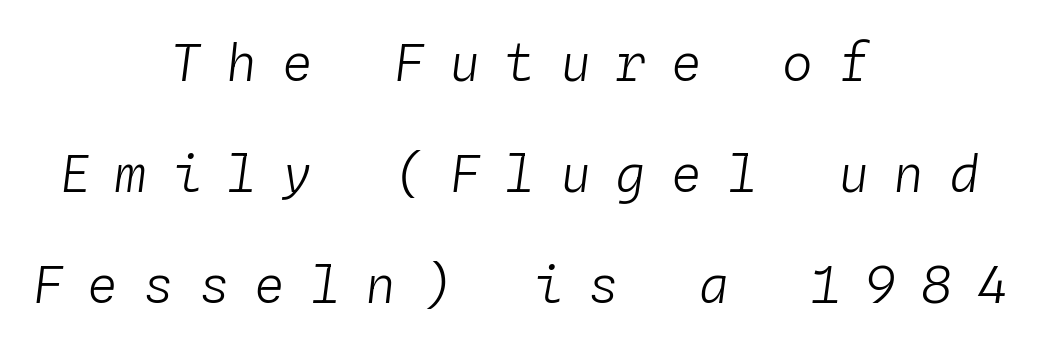
Q: Is the text bold? A: No.
Q: Is the text italic (slanted)? A: Yes, it leans right by about 4 degrees.
Q: Is the text underlined? A: No.
Q: How is the paragraph aligned? A: Centered.
Q: Is the spacing between letters normal or unusually wide? A: Unusually wide.
Q: Is the spacing between lines tight, normal or loose? A: Loose.
Q: Width (condensed, normal, or wide)? A: Normal.
Q: Stroke contrast? A: Low.
Q: x-height? A: Medium.
Q: Monospaced? A: Yes.
